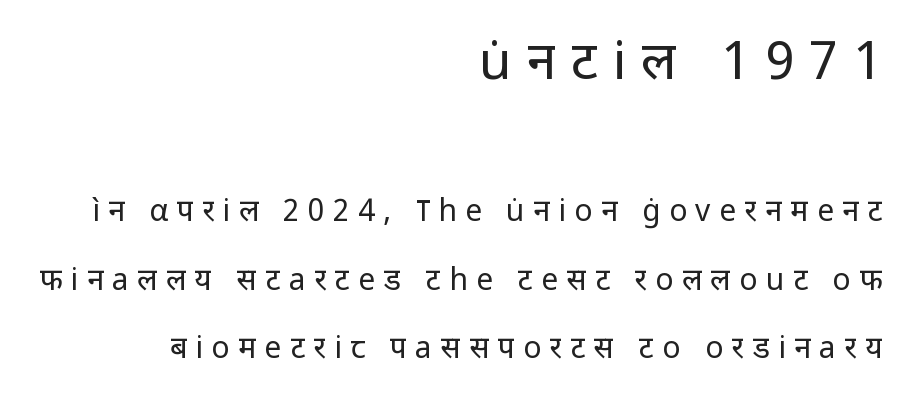
Spacing verdict: proportional, widths tailored to each character. Each letter's strokes conclude bluntly, with no projecting serifs. Quick note: interline space is abundant. The axis of the letterforms is exactly vertical. Summary of weight: not heavy and not bold. The string is rendered with underlining switched off.
